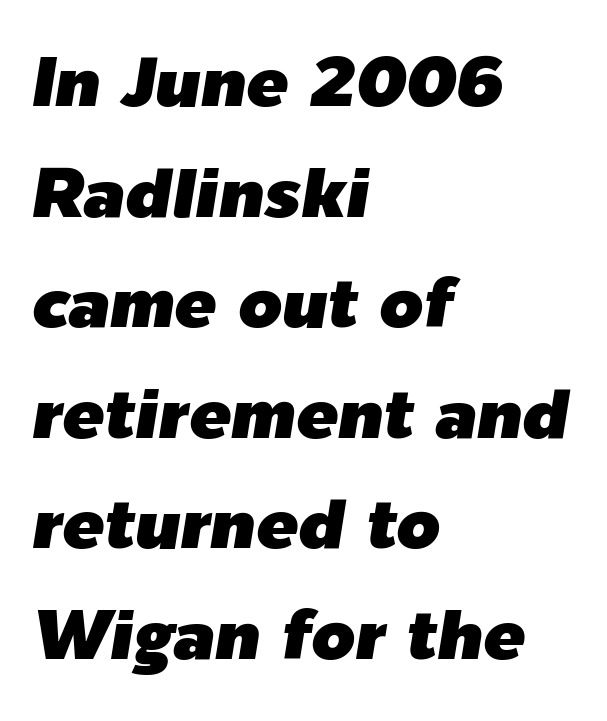
A bare baseline throughout the passage. A typesetter would call this proportional, since set widths differ per character. Horizontal alignment here is leftward, the default for most running prose. The gaps between neighbouring characters are ordinary and unremarkable. Evenly set lines give the paragraph a standard silhouette. An italicized treatment has been applied to the whole sample.
